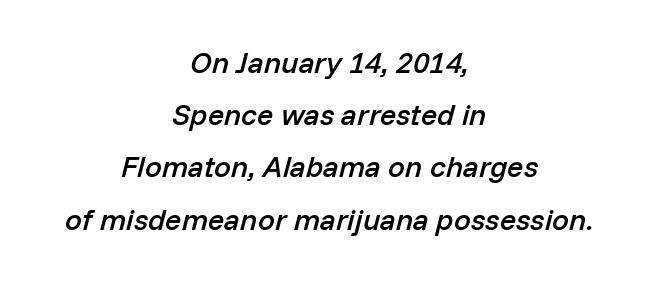
The specimen omits any rule beneath the text block's lines. Character widths vary here, with narrow letters taking less room than wide ones. Italic? Definitely — the glyphs are oblique. A fair bit of extra ink — the face is semibold, not bold. Notice how the passage keeps no hard edge, just a central spine.
